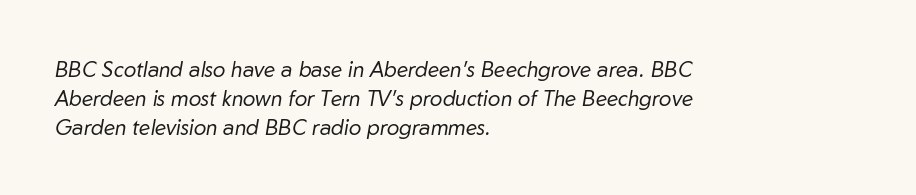
The image shows 21 px text type, italic (leaning right); set left-aligned, normal line spacing (1.37x), normal letter spacing, not underlined.
